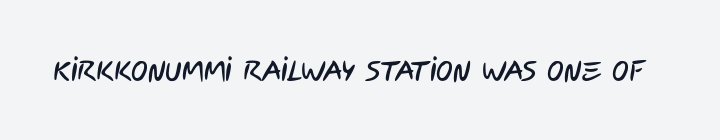
The image shows 28 px condensed sans-serif type; set normal letter spacing, not underlined; low stroke contrast and a large x-height.
